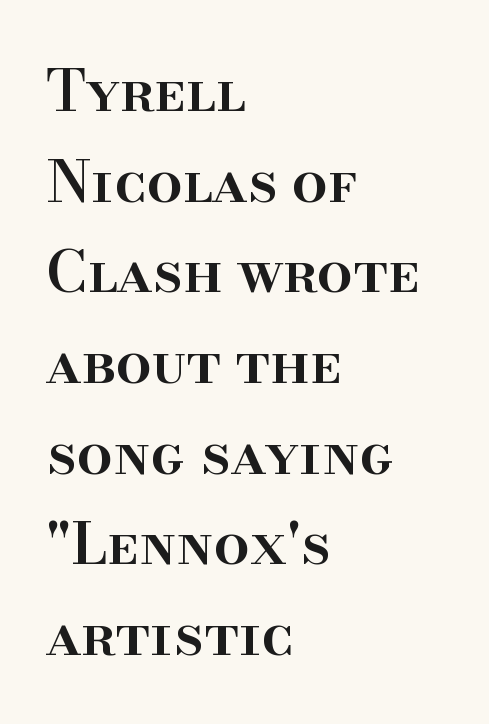
Q: Is the text bold? A: Semi-bold.
Q: Is the text italic (slanted)? A: No, it is upright.
Q: Is the typeface a serif or a sans-serif typeface? A: Serif.
Q: Is the text underlined? A: No.
Q: How is the paragraph aligned? A: Left-aligned.
Q: Is the spacing between letters normal or unusually wide? A: Normal.
Q: Is the spacing between lines tight, normal or loose? A: Normal.
Q: Width (condensed, normal, or wide)? A: Normal.
Q: Stroke contrast? A: High.
Q: x-height? A: Small.
Q: Monospaced? A: No.
